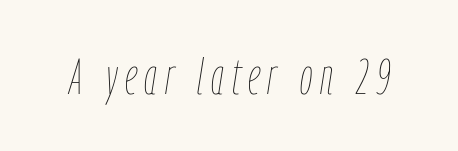
The image shows 50 px thin, condensed type, italic (leaning right); set not underlined; low stroke contrast and a medium x-height.
